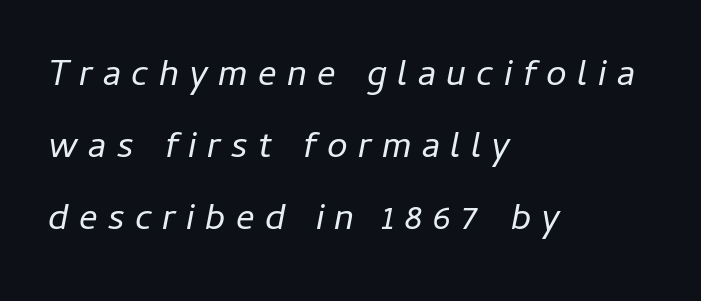
{"italic": "yes", "lean": "right", "slant_degrees": 11, "bold": "no", "weight": "regular", "width": "normal", "stroke_contrast": "low", "x_height": "medium", "monospaced": "no", "underline": "no", "align": "left", "line_spacing": "loose", "line_spacing_ratio": 1.94, "letter_spacing": "wide", "letter_spacing_em": 0.28, "glyph_px": 37}
